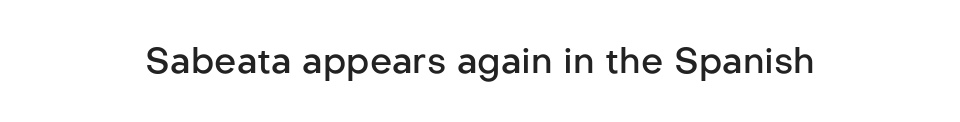
The image shows 35 px semibold sans-serif type, upright; set normal letter spacing, not underlined; low stroke contrast and a medium x-height.
